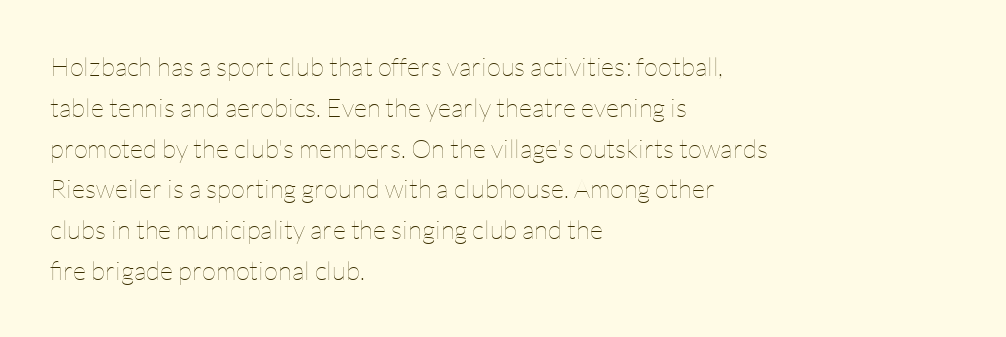
Q: Is the text bold? A: No.
Q: Is the text italic (slanted)? A: No, it is upright.
Q: Is the text underlined? A: No.
Q: How is the paragraph aligned? A: Left-aligned.
Q: Is the spacing between letters normal or unusually wide? A: Normal.
Q: Is the spacing between lines tight, normal or loose? A: Normal.
